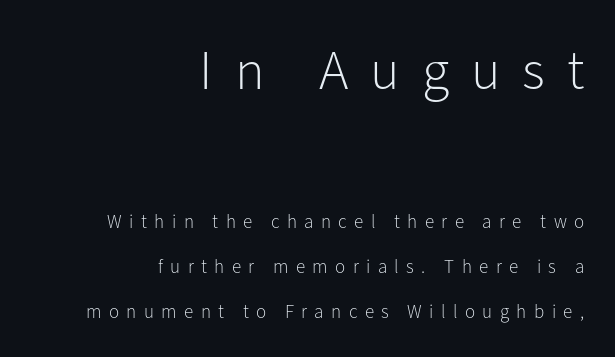
The earlier block is typeset at a bigger size than the later block. Each line ends at the same right margin while the left side varies. The zone under the glyphs is completely vacant. Quick note: interline space is abundant.
